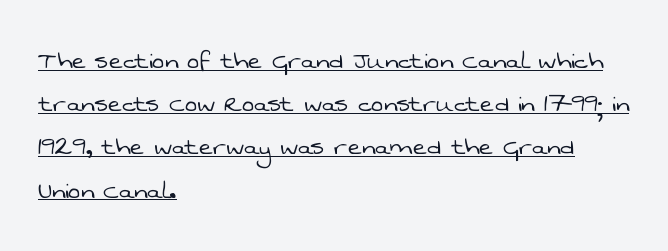
{"serif": "no", "bold": "no", "weight": "light", "width": "normal", "stroke_contrast": "low", "x_height": "medium", "monospaced": "no", "underline": "yes", "align": "left", "line_spacing": "normal", "line_spacing_ratio": 1.44, "letter_spacing": "normal", "letter_spacing_em": 0.0, "glyph_px": 30}
